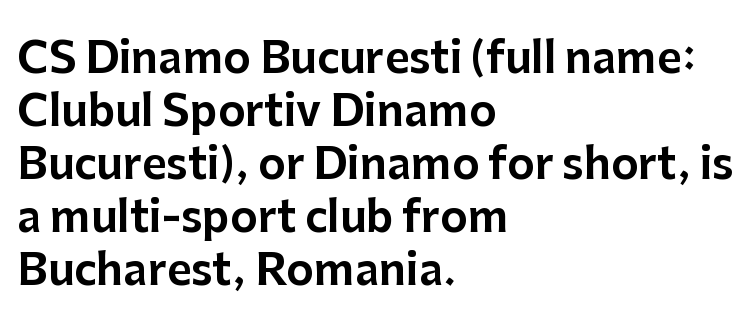
{"serif": "no", "italic": "no", "width": "normal", "stroke_contrast": "low", "x_height": "medium", "monospaced": "no", "underline": "no", "align": "left", "line_spacing": "normal", "line_spacing_ratio": 1.26, "letter_spacing": "normal", "letter_spacing_em": 0.0, "glyph_px": 42}
